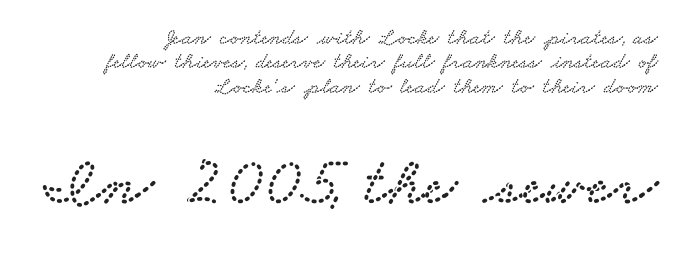
{"serif": "yes", "width": "wide", "stroke_contrast": "low", "x_height": "small", "monospaced": "no", "underline": "no", "align": "right", "line_spacing": "tight", "line_spacing_ratio": 1.06, "letter_spacing": "normal", "letter_spacing_em": 0.0, "larger_block": "second", "size_ratio": 3.0, "glyph_px": 69}
